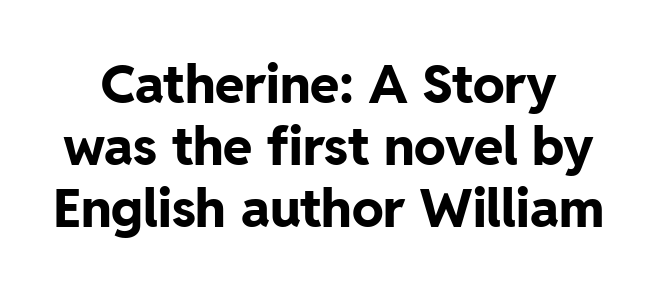
{"serif": "no", "italic": "no", "bold": "yes", "weight": "bold", "width": "normal", "stroke_contrast": "low", "x_height": "medium", "monospaced": "no", "underline": "no", "line_spacing_ratio": 1.17, "letter_spacing": "normal", "letter_spacing_em": 0.0, "glyph_px": 53}
